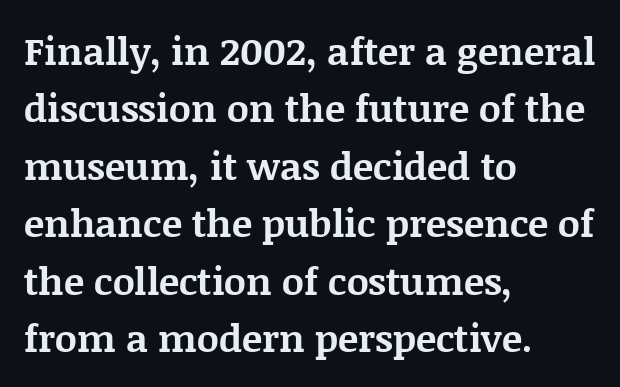
{"serif": "yes", "italic": "no", "bold": "yes", "weight": "bold", "width": "normal", "stroke_contrast": "medium", "x_height": "large", "monospaced": "no", "underline": "no", "align": "left", "line_spacing": "normal", "line_spacing_ratio": 1.51, "letter_spacing": "normal", "letter_spacing_em": 0.0, "glyph_px": 38}
